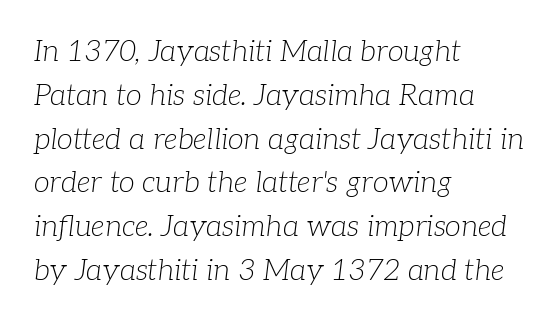
{"serif": "yes", "italic": "yes", "lean": "right", "slant_degrees": 7, "bold": "no", "weight": "light", "width": "normal", "stroke_contrast": "low", "x_height": "medium", "monospaced": "no", "underline": "no", "align": "left", "line_spacing": "normal", "line_spacing_ratio": 1.51, "letter_spacing": "normal", "letter_spacing_em": 0.0, "glyph_px": 29}
